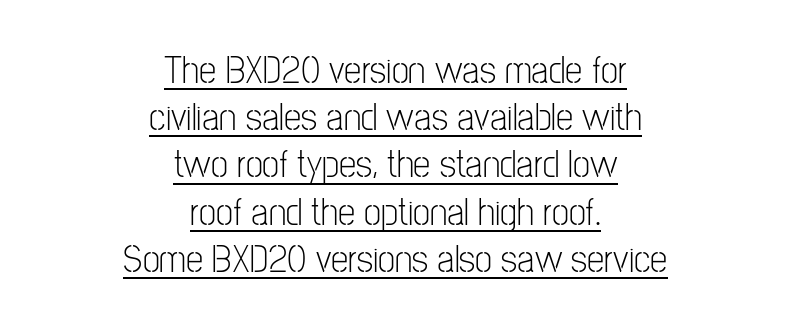
{"serif": "no", "italic": "no", "bold": "no", "weight": "light", "width": "condensed", "stroke_contrast": "low", "x_height": "medium", "monospaced": "no", "underline": "yes", "align": "center", "line_spacing_ratio": 1.21, "letter_spacing": "normal", "letter_spacing_em": 0.0, "glyph_px": 39}
